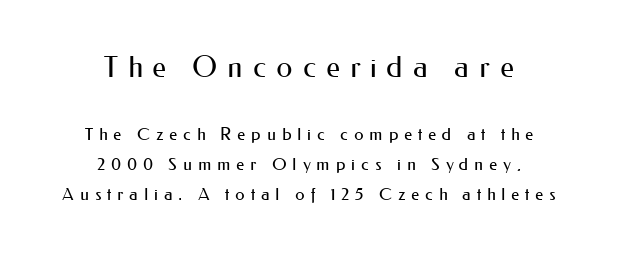
Q: Is the text bold? A: No.
Q: Is the text italic (slanted)? A: No, it is upright.
Q: Is the typeface a serif or a sans-serif typeface? A: Sans-serif.
Q: Is the text underlined? A: No.
Q: How is the paragraph aligned? A: Centered.
Q: Is the spacing between letters normal or unusually wide? A: Unusually wide.
Q: Which block of text is set in a larger size, the first (top) or the second (bottom)? A: The first (top) one.
Q: Width (condensed, normal, or wide)? A: Normal.
Q: Stroke contrast? A: Medium.
Q: x-height? A: Small.
Q: Monospaced? A: No.
